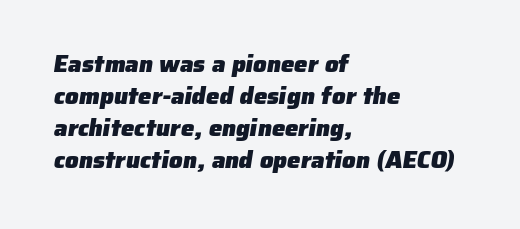
Q: Is the text bold? A: Yes.
Q: Is the text underlined? A: No.
Q: How is the paragraph aligned? A: Left-aligned.
Q: Is the spacing between letters normal or unusually wide? A: Normal.
Q: Is the spacing between lines tight, normal or loose? A: Normal.
